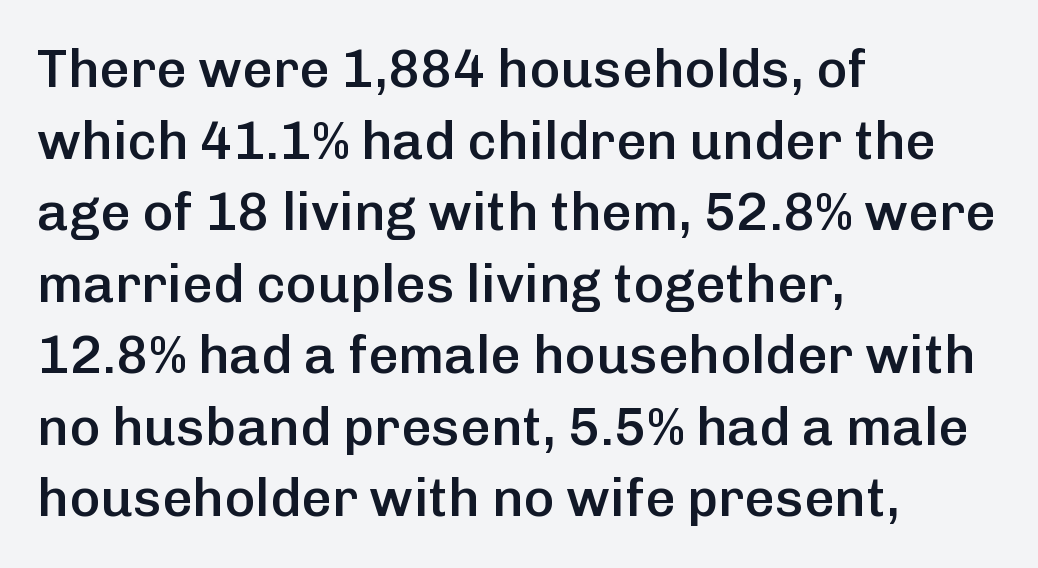
{"serif": "no", "italic": "no", "bold": "semi", "weight": "semibold", "width": "normal", "stroke_contrast": "low", "x_height": "medium", "monospaced": "no", "underline": "no", "align": "left", "line_spacing": "normal", "line_spacing_ratio": 1.35, "letter_spacing": "normal", "letter_spacing_em": 0.0, "glyph_px": 53}
